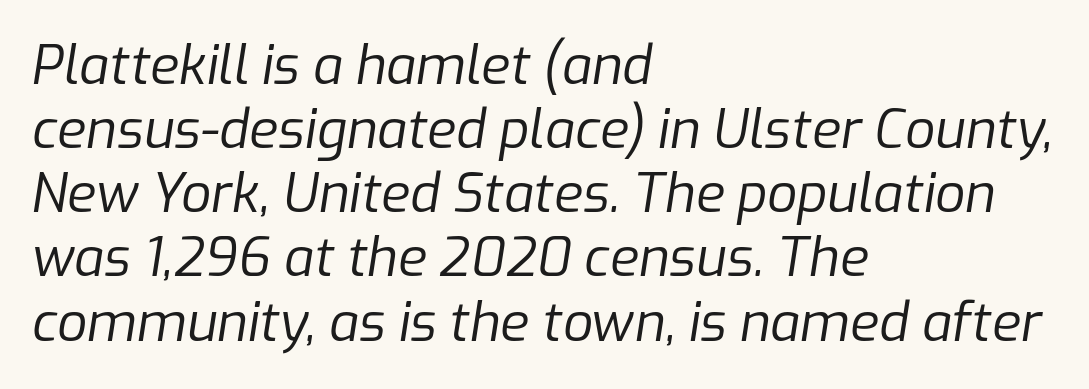
The image shows 53 px regular-weight type, italic (leaning right); set left-aligned, line spacing 1.21x, normal letter spacing, not underlined; low stroke contrast and a medium x-height.
